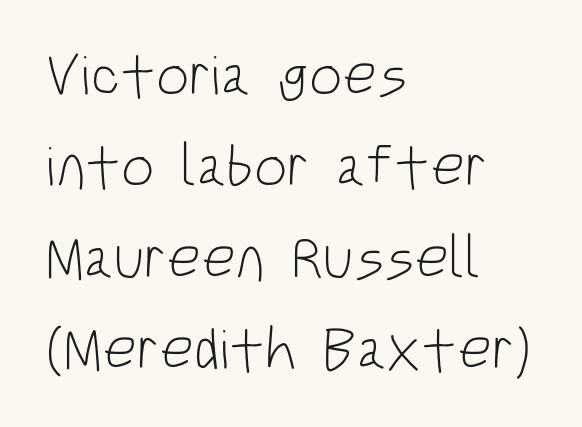
Q: Is the text bold? A: No.
Q: Is the text italic (slanted)? A: No, it is upright.
Q: Is the typeface a serif or a sans-serif typeface? A: Sans-serif.
Q: Is the text underlined? A: No.
Q: How is the paragraph aligned? A: Left-aligned.
Q: Is the spacing between letters normal or unusually wide? A: Normal.
Q: Is the spacing between lines tight, normal or loose? A: Normal.
Q: Width (condensed, normal, or wide)? A: Condensed.
Q: Stroke contrast? A: Low.
Q: x-height? A: Large.
Q: Monospaced? A: No.
